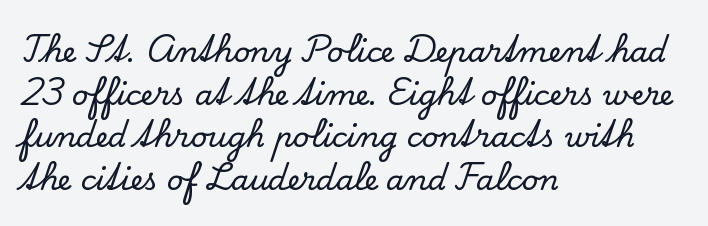
{"serif": "yes", "width": "normal", "stroke_contrast": "low", "x_height": "small", "monospaced": "no", "underline": "no", "align": "left", "line_spacing": "normal", "line_spacing_ratio": 1.47, "letter_spacing": "normal", "letter_spacing_em": 0.0, "glyph_px": 29}
